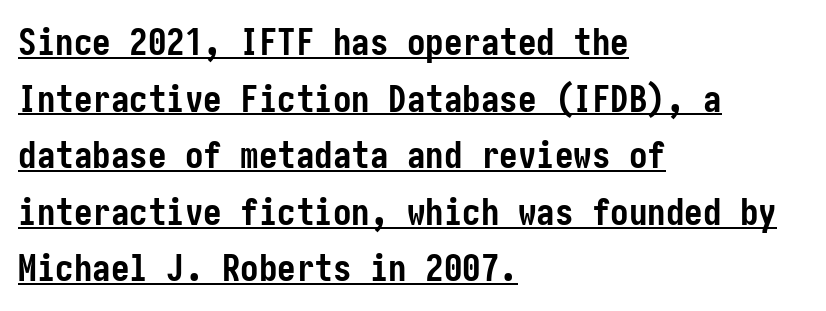
Notice how thick the strokes are: this is what a full bold looks like. Italic: no, the glyphs are upright roman. This block has exactly the height ordinary leading produces. The string is rendered with underlining switched on. All the whitespace from short lines collects on the right. Spacing between characters is what you'd get straight out of the box.
